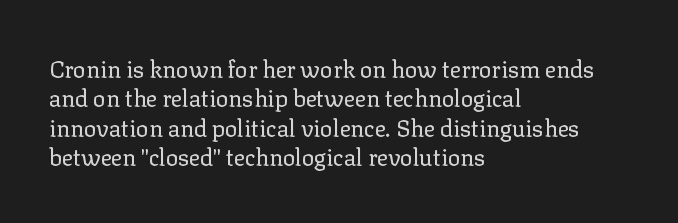
It's the straight-up-and-down kind of type. The face used here is rendered with its standard letterfit. The setting favours the left margin, as ordinary paragraphs usually do. This is not heavy type; no bold has been used. Interline gaps are of average width in this sample.
